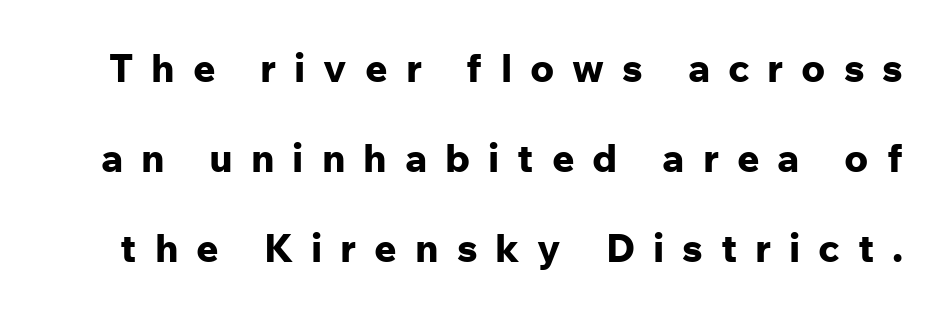
Typographically, this falls in the sans-serif category. The line-height multiplier appears high, well above default. Loose tracking; the words dissolve into strings of separated letters. Descenders hang freely into open space.
